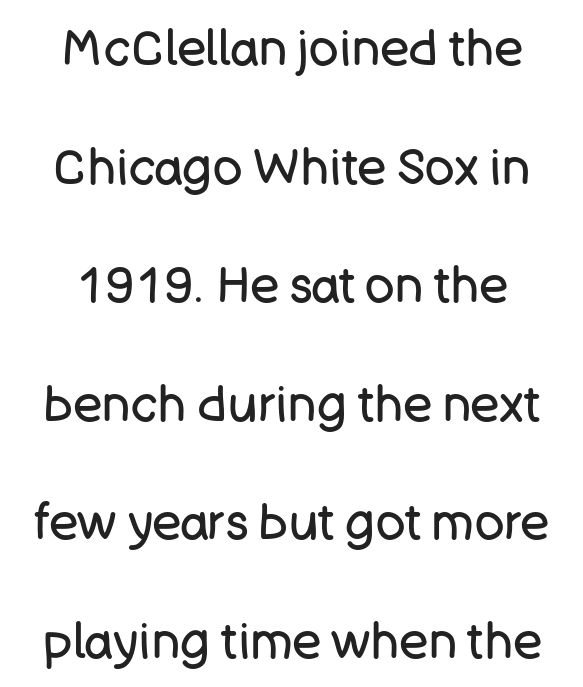
The image shows 49 px regular-weight sans-serif type, upright; set centered, loose line spacing (2.42x), normal letter spacing, not underlined; low stroke contrast and a large x-height.
